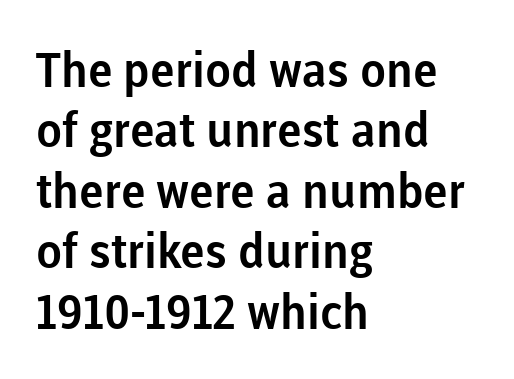
Q: Is the text italic (slanted)? A: No, it is upright.
Q: Is the typeface a serif or a sans-serif typeface? A: Sans-serif.
Q: Is the text underlined? A: No.
Q: How is the paragraph aligned? A: Left-aligned.
Q: Is the spacing between letters normal or unusually wide? A: Normal.
Q: Is the spacing between lines tight, normal or loose? A: Normal.
Q: Width (condensed, normal, or wide)? A: Normal.
Q: Stroke contrast? A: Low.
Q: x-height? A: Medium.
Q: Monospaced? A: No.
